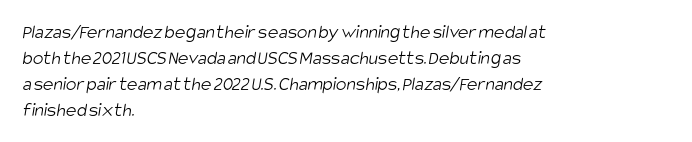
{"bold": "no", "underline": "no", "align": "left", "line_spacing": "normal", "line_spacing_ratio": 1.3, "letter_spacing": "normal", "letter_spacing_em": 0.0, "glyph_px": 20}
